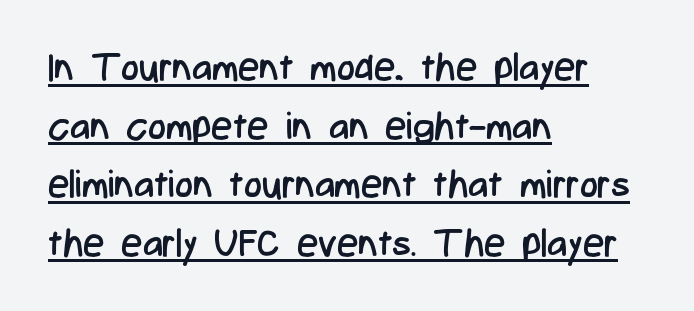
Regular leading. Emphasis is given by a line drawn under the lettering. Compared with a typical body face, this is equally light or lighter still. The font family rendered here belongs to the sans-serif group. This rendering leaves character spacing at its baseline value. The passage is arranged the way most books set body copy — flush left.
